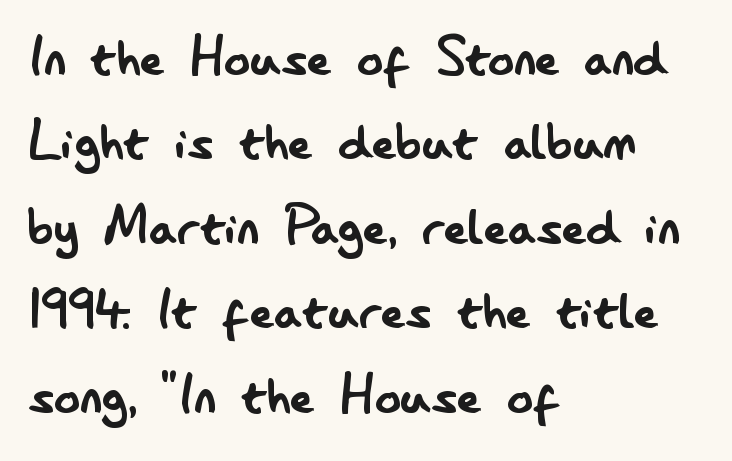
Here the glyphs are tracked normally, forming tight word shapes. The gap between lines stays unmarked. These lines are set flush left with a ragged right edge. Weight: regular or lighter. The block of text has a typical density, with ordinary space between rows.
